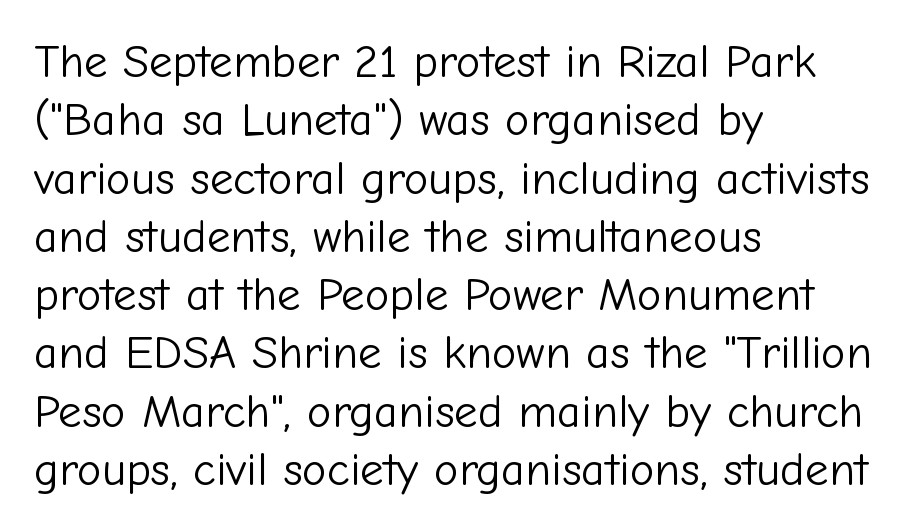
One-word summary of the alignment: left. Is the type heavy? It reads as light-to-regular instead. Ascenders rise straight up at ninety degrees. The zone under the glyphs is completely vacant.
